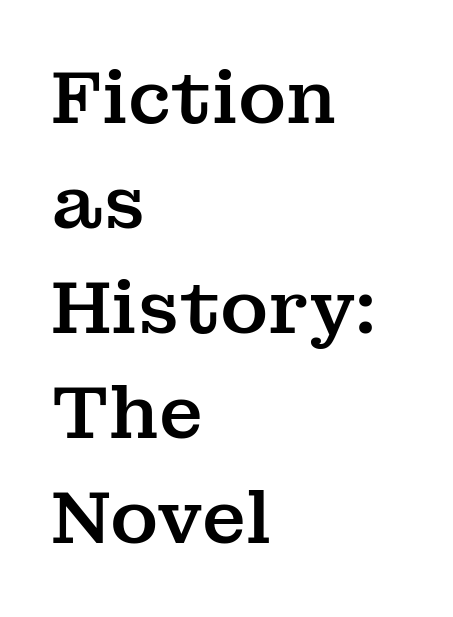
Tall strokes in this sample are plumb rather than angled. Letters rest on an invisible, unmarked baseline. The face used here is proportionally spaced, like ordinary book or web type. The letters carry serifs — small finishing strokes at the ends of their stems.
